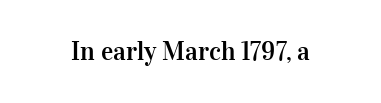
{"italic": "no", "underline": "no", "letter_spacing": "normal", "letter_spacing_em": 0.0, "glyph_px": 26}
